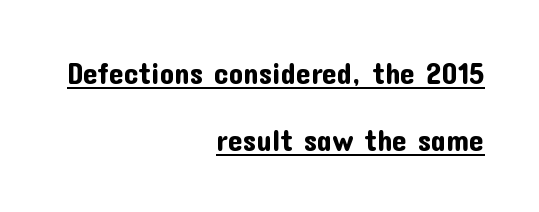
To sum up the face: it is a sans, with no serifs. Proportional: the letters do not fall into vertical columns. Quick note: underline on. Compared with a flush-left layout, this one pins lines to the opposite, right side. The type is set solid horizontally, with unmodified tracking. This is the regular roman posture of the typeface.
